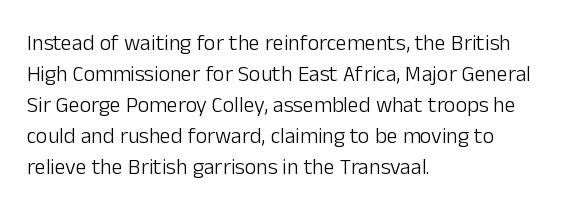
The words here are not underlined. Default kerning and tracking; the words read as compact shapes. The paragraph shown leans on its left margin. Posture: straight, roman, zero tilt. Vertical stems look standard width or narrower in stroke. Vertical spacing — default.
